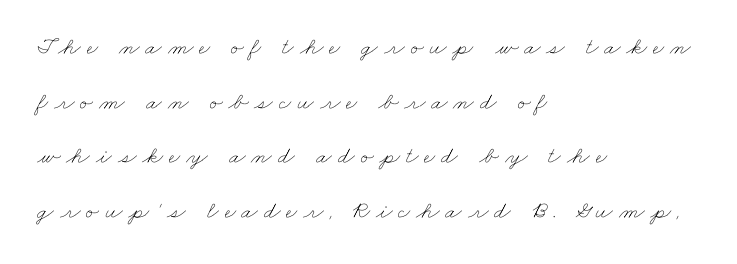
The image shows 24 px text type; set left-aligned, loose line spacing (2.28x), unusually wide letter spacing (+0.24 em), not underlined.
